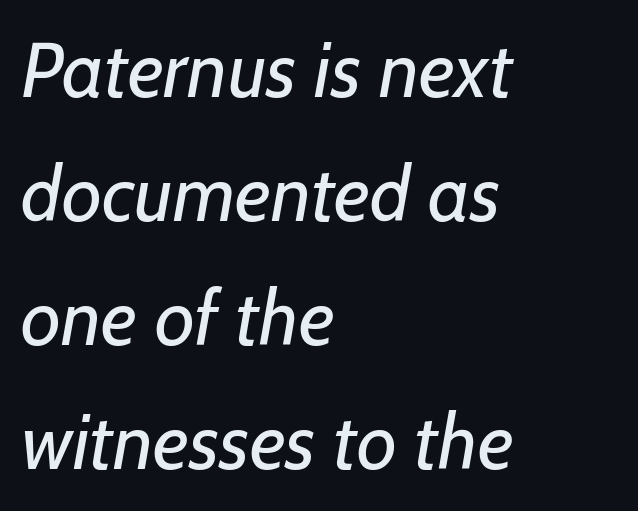
Q: Is the text bold? A: No.
Q: Is the typeface a serif or a sans-serif typeface? A: Sans-serif.
Q: Is the text underlined? A: No.
Q: How is the paragraph aligned? A: Left-aligned.
Q: Is the spacing between letters normal or unusually wide? A: Normal.
Q: Is the spacing between lines tight, normal or loose? A: Normal.
Q: Width (condensed, normal, or wide)? A: Normal.
Q: Stroke contrast? A: Low.
Q: x-height? A: Medium.
Q: Monospaced? A: No.
